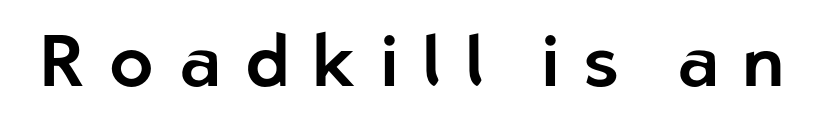
The image shows 72 px sans-serif type, upright; set unusually wide letter spacing (+0.34 em), not underlined; low stroke contrast and a medium x-height.
